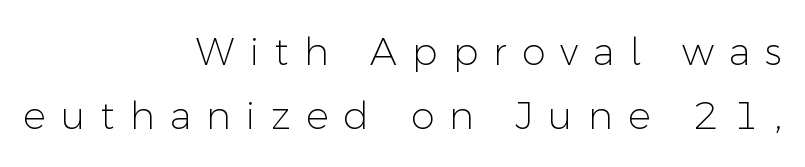
The image shows 38 px light sans-serif type, upright; set right-aligned, normal line spacing (1.69x), unusually wide letter spacing (+0.4 em), not underlined; low stroke contrast and a medium x-height.
